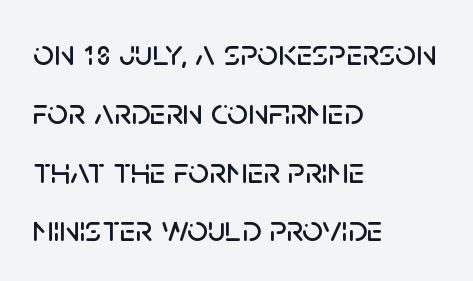
What's the leading like? Ordinary, nothing unusual. The gaps between neighbouring characters are ordinary and unremarkable. Character widths vary here, with narrow letters taking less room than wide ones. Short and long lines alike share a common starting point at left. The letters carry no serifs — their stems end cleanly without finishing strokes. A clean baseline with only descenders dipping below it.
